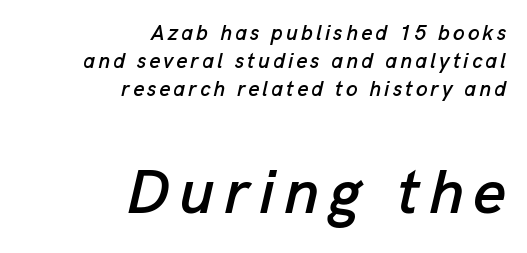
Every row of glyphs terminates at an identical x-position on the right. Horizontal bands of white between lines are of average thickness. Check the space under the baseline: it is left empty. Looks like regular typesetting: each glyph gets only the width it needs. The following chunk of copy outweighs the initial chunk in type size. Rendered with sloped, italic letterforms.
